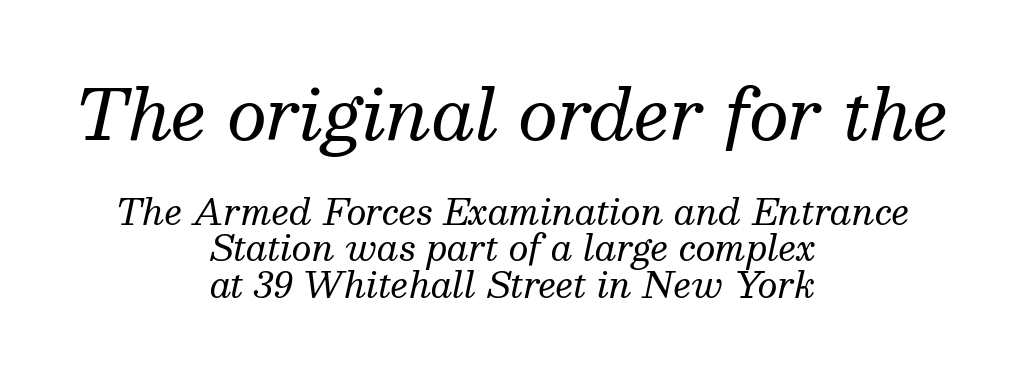
Q: Is the text bold? A: No.
Q: Is the text italic (slanted)? A: Yes, it leans right by about 13 degrees.
Q: Is the typeface a serif or a sans-serif typeface? A: Serif.
Q: Is the text underlined? A: No.
Q: How is the paragraph aligned? A: Centered.
Q: Is the spacing between letters normal or unusually wide? A: Normal.
Q: Is the spacing between lines tight, normal or loose? A: Tight.
Q: Which block of text is set in a larger size, the first (top) or the second (bottom)? A: The first (top) one.
Q: Width (condensed, normal, or wide)? A: Normal.
Q: Stroke contrast? A: Medium.
Q: x-height? A: Medium.
Q: Monospaced? A: No.
